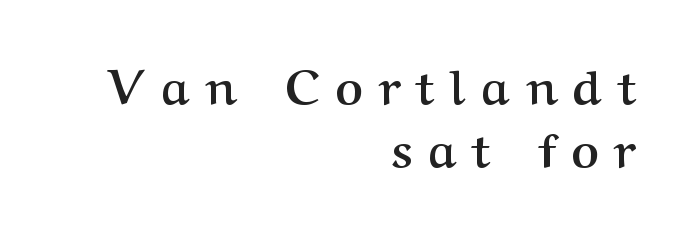
Q: Is the text bold? A: Yes.
Q: Is the text italic (slanted)? A: No, it is upright.
Q: Is the typeface a serif or a sans-serif typeface? A: Serif.
Q: Is the text underlined? A: No.
Q: How is the paragraph aligned? A: Right-aligned.
Q: Is the spacing between letters normal or unusually wide? A: Unusually wide.
Q: Is the spacing between lines tight, normal or loose? A: Normal.
Q: Width (condensed, normal, or wide)? A: Normal.
Q: Stroke contrast? A: Medium.
Q: x-height? A: Medium.
Q: Monospaced? A: No.
